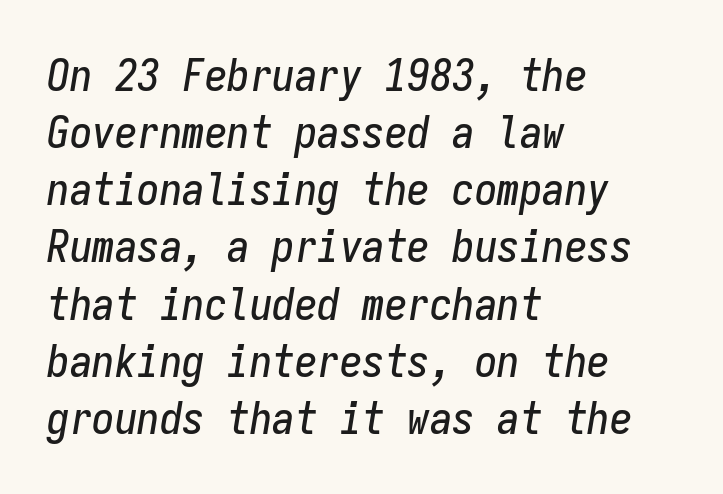
The image shows 45 px condensed type, italic (leaning right), monospaced; set left-aligned, normal line spacing (1.27x), normal letter spacing, not underlined; low stroke contrast and a medium x-height.
